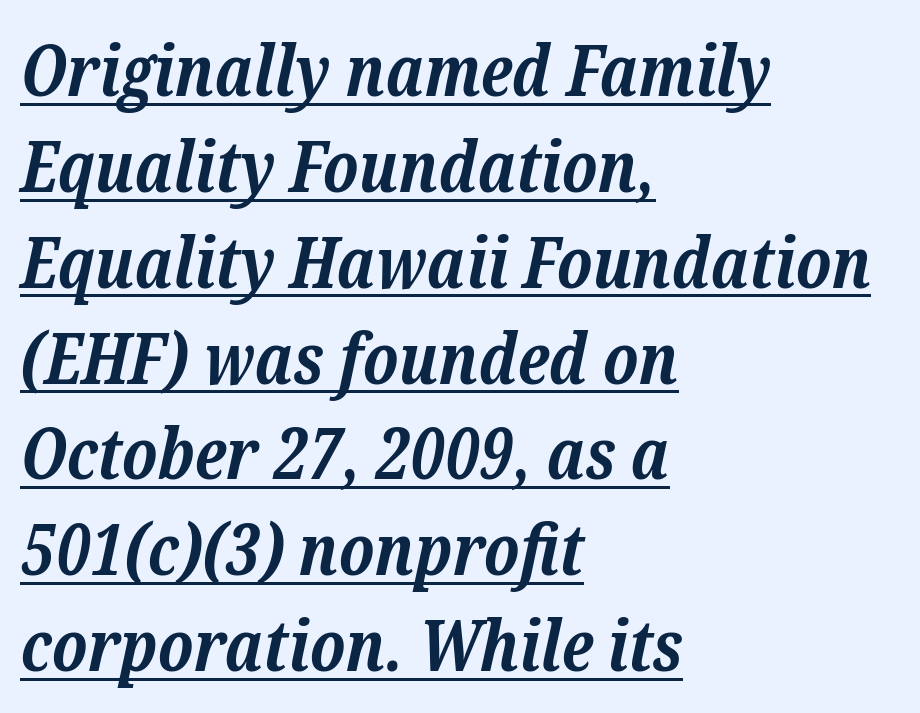
Short and long lines alike share a common starting point at left. The lettering is marked with a stroke running underneath it. Thick stems and heavy bowls — unmistakably bold. The rendering uses natural spacing where letterforms have individual widths. In terms of leading, this rendering sits right in the middle.
